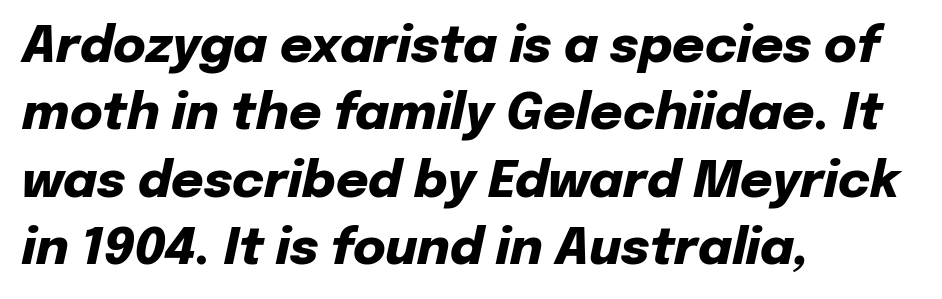
Q: Is the text bold? A: Yes.
Q: Is the text italic (slanted)? A: Yes, it leans right by about 12 degrees.
Q: Is the text underlined? A: No.
Q: How is the paragraph aligned? A: Left-aligned.
Q: Is the spacing between letters normal or unusually wide? A: Normal.
Q: Is the spacing between lines tight, normal or loose? A: Normal.
Q: Width (condensed, normal, or wide)? A: Normal.
Q: Stroke contrast? A: Low.
Q: x-height? A: Medium.
Q: Monospaced? A: No.
